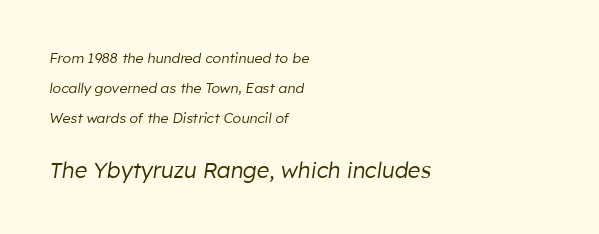
The image shows 22 px text type, italic (leaning right); set left-aligned, loose line spacing (2.14x), normal letter spacing, not underlined; the second (bottom) block is 1.57x larger.
